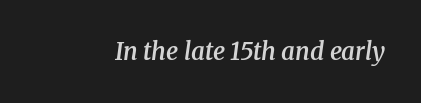
Q: Is the text bold? A: Semi-bold.
Q: Is the text italic (slanted)? A: Yes, it leans right by about 8 degrees.
Q: Is the text underlined? A: No.
Q: Is the spacing between letters normal or unusually wide? A: Normal.
